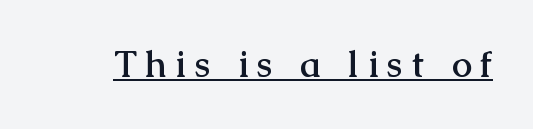
Think of a printed novel: that variable character pitch is what you see here. The lettering is marked with a stroke running underneath it. These lines have a slow, spaced-out rhythm from letter to letter. Set as a true bold cut, around the 700 mark. The designer went with a serif here, giving each stem small feet.
